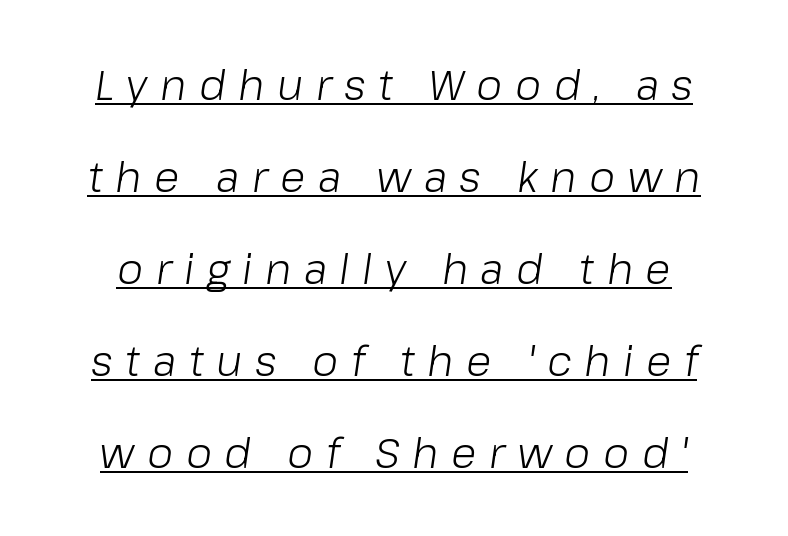
{"italic": "yes", "lean": "right", "slant_degrees": 8, "bold": "no", "weight": "light", "width": "normal", "stroke_contrast": "low", "x_height": "medium", "monospaced": "no", "underline": "yes", "line_spacing": "loose", "line_spacing_ratio": 2.19, "letter_spacing": "wide", "letter_spacing_em": 0.3, "glyph_px": 42}
